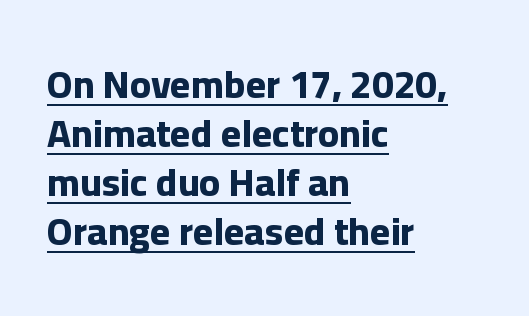
{"serif": "no", "italic": "no", "bold": "yes", "weight": "bold", "width": "normal", "stroke_contrast": "low", "x_height": "medium", "monospaced": "no", "underline": "yes", "align": "left", "line_spacing": "normal", "line_spacing_ratio": 1.26, "letter_spacing": "normal", "letter_spacing_em": 0.0, "glyph_px": 39}
